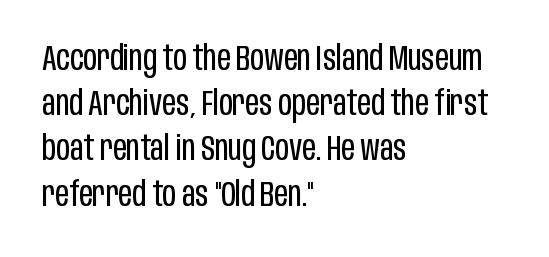
The image shows 34 px regular-weight, condensed sans-serif type, upright; set left-aligned, normal line spacing (1.33x), normal letter spacing, not underlined; low stroke contrast and a large x-height.
